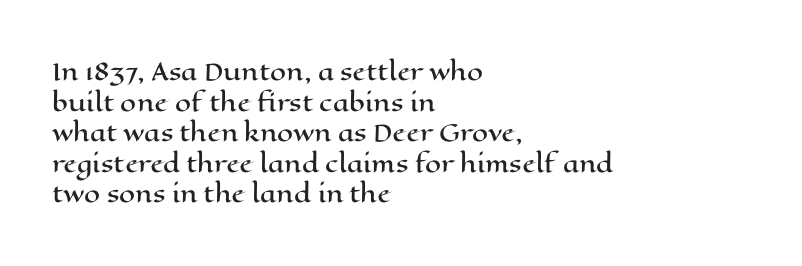
A typesetter would call this leading conventional body-copy spacing. No italicization has been applied; the sample stays upright. Tracking value appears to be zero — textbook default spacing. Short and long lines alike share a common starting point at left. Decoration check: the copy has no underline.
